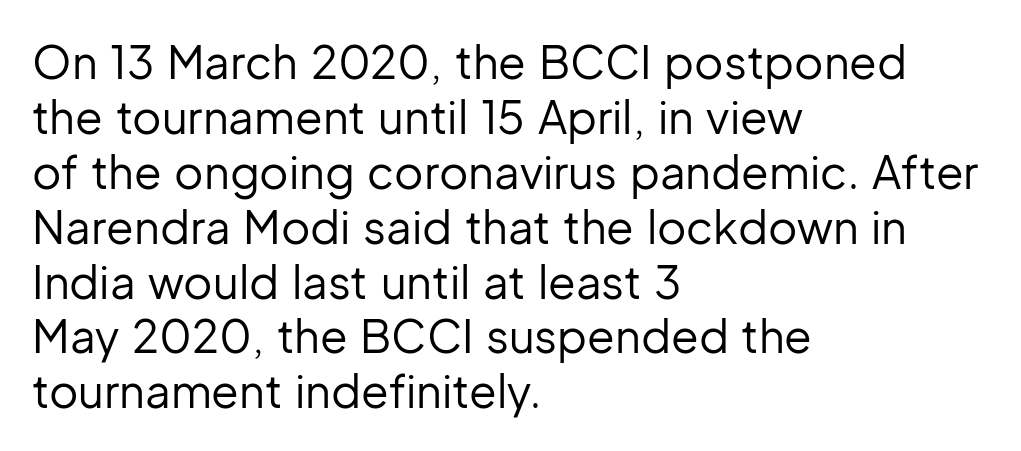
{"serif": "no", "italic": "no", "bold": "no", "weight": "regular", "width": "normal", "stroke_contrast": "low", "x_height": "medium", "monospaced": "no", "underline": "no", "align": "left", "line_spacing_ratio": 1.22, "letter_spacing": "normal", "letter_spacing_em": 0.0, "glyph_px": 45}
